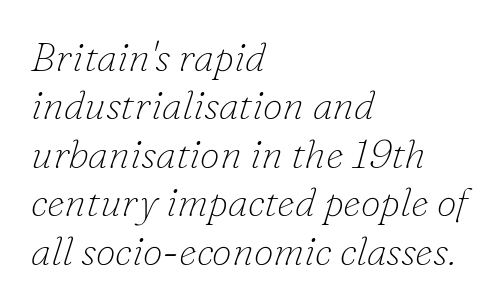
Q: Is the text bold? A: No.
Q: Is the text italic (slanted)? A: Yes, it leans right by about 16 degrees.
Q: Is the typeface a serif or a sans-serif typeface? A: Serif.
Q: Is the text underlined? A: No.
Q: How is the paragraph aligned? A: Left-aligned.
Q: Is the spacing between letters normal or unusually wide? A: Normal.
Q: Width (condensed, normal, or wide)? A: Normal.
Q: Stroke contrast? A: Low.
Q: x-height? A: Small.
Q: Monospaced? A: No.
